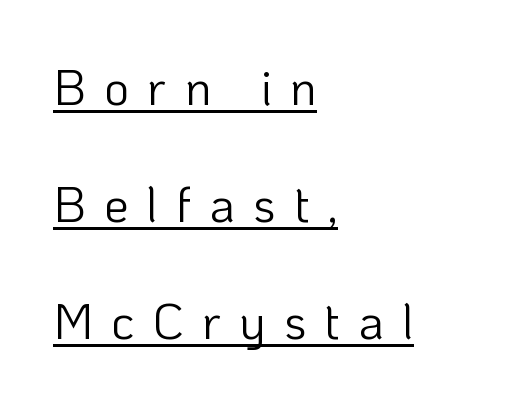
{"serif": "no", "italic": "no", "bold": "no", "weight": "light", "width": "normal", "stroke_contrast": "low", "x_height": "medium", "monospaced": "no", "underline": "yes", "align": "left", "line_spacing": "loose", "line_spacing_ratio": 2.39, "letter_spacing": "wide", "letter_spacing_em": 0.37, "glyph_px": 49}
